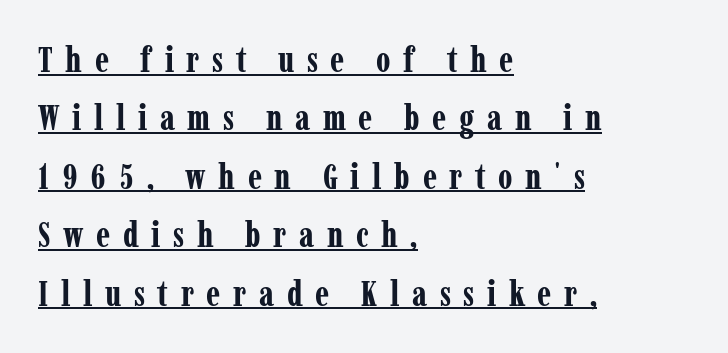
{"serif": "yes", "italic": "no", "bold": "yes", "weight": "bold", "width": "condensed", "stroke_contrast": "low", "x_height": "medium", "monospaced": "no", "underline": "yes", "align": "left", "line_spacing": "normal", "line_spacing_ratio": 1.67, "letter_spacing": "wide", "letter_spacing_em": 0.36, "glyph_px": 35}
